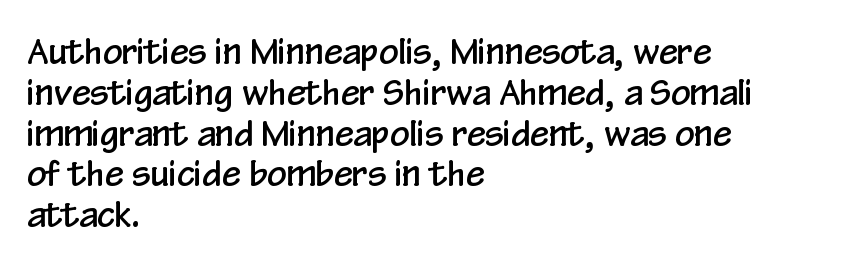
Notice how the passage keeps a crisp vertical edge on the left only. Think of a printed novel: that variable character pitch is what you see here. You could call the tracking neutral — neither tight nor loose. The type sits square on the baseline with zero lean.
